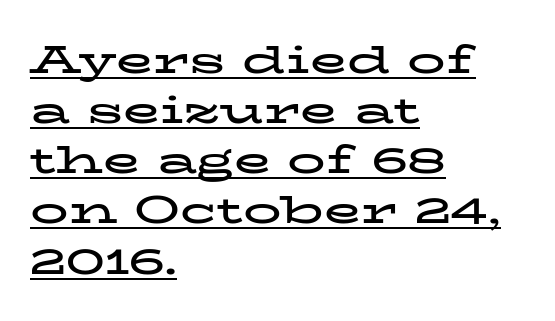
The image shows 38 px bold, wide serif type, upright; set left-aligned, normal line spacing (1.32x), normal letter spacing, underlined; low stroke contrast and a medium x-height.
